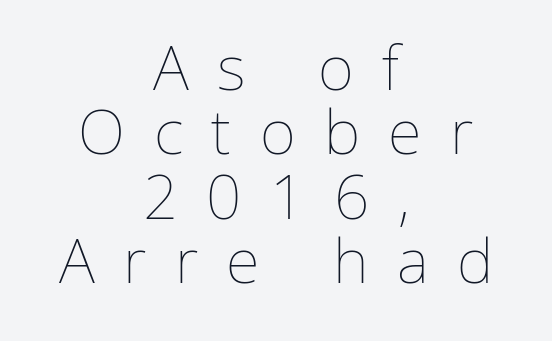
Q: Is the text bold? A: No.
Q: Is the text italic (slanted)? A: No, it is upright.
Q: Is the text underlined? A: No.
Q: How is the paragraph aligned? A: Centered.
Q: Is the spacing between letters normal or unusually wide? A: Unusually wide.
Q: Is the spacing between lines tight, normal or loose? A: Tight.
Q: Width (condensed, normal, or wide)? A: Normal.
Q: Stroke contrast? A: Low.
Q: x-height? A: Medium.
Q: Monospaced? A: No.
